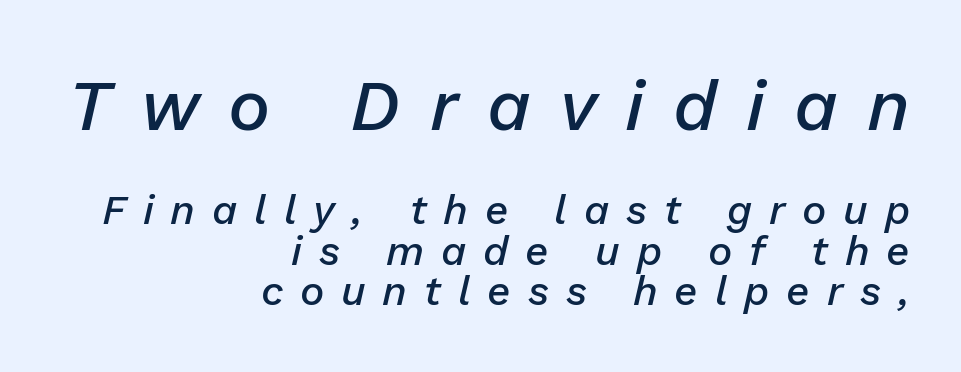
{"italic": "yes", "lean": "right", "slant_degrees": 13, "bold": "semi", "weight": "semibold", "width": "normal", "stroke_contrast": "low", "x_height": "medium", "monospaced": "no", "underline": "no", "align": "right", "line_spacing": "tight", "line_spacing_ratio": 0.99, "letter_spacing": "wide", "letter_spacing_em": 0.41, "larger_block": "first", "size_ratio": 1.73, "glyph_px": 71}
